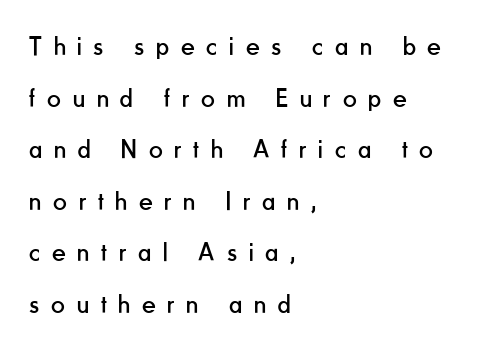
Q: Is the text bold? A: No.
Q: Is the text italic (slanted)? A: No, it is upright.
Q: Is the text underlined? A: No.
Q: How is the paragraph aligned? A: Left-aligned.
Q: Is the spacing between letters normal or unusually wide? A: Unusually wide.
Q: Is the spacing between lines tight, normal or loose? A: Loose.
